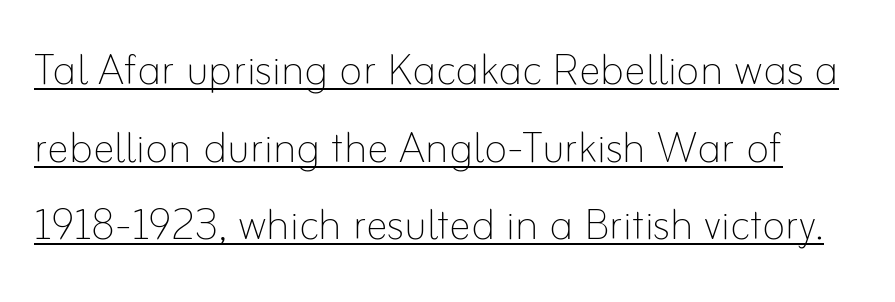
The image shows 55 px thin type, upright; set normal line spacing (1.41x), normal letter spacing, underlined; low stroke contrast and a small x-height.
